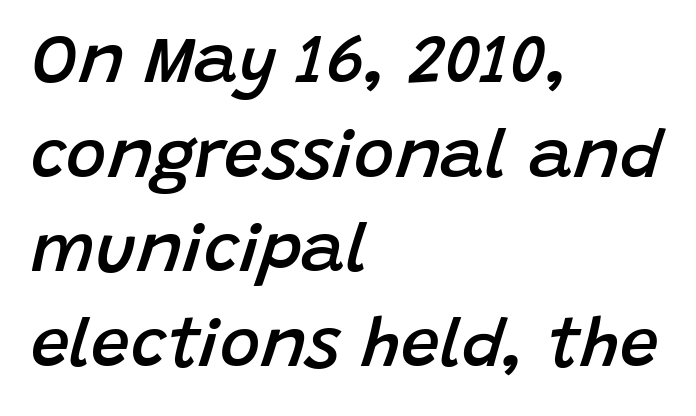
Stroke thickness is moderately raised; the sample reads as semibold. The passage shown is typed in a proportional face where columns would drift. There is no visible air inserted between adjacent glyphs. These lines sit exactly where default settings would place them. This rendering uses left alignment, leaving the right contour irregular. The lettering tilts uniformly, giving the passage an italic look.
